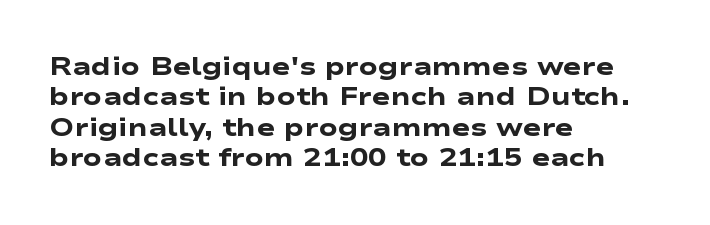
{"bold": "yes", "underline": "no", "align": "left", "line_spacing_ratio": 1.22, "letter_spacing": "normal", "letter_spacing_em": 0.0, "glyph_px": 25}
